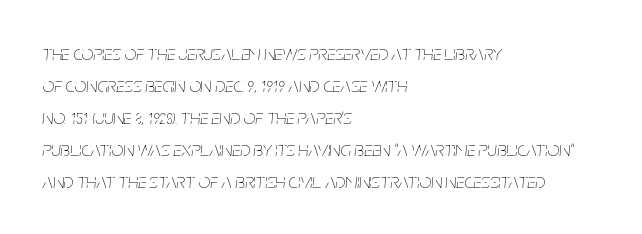
{"italic": "yes", "lean": "right", "slant_degrees": 5, "bold": "no", "underline": "no", "align": "left", "line_spacing": "normal", "line_spacing_ratio": 1.52, "letter_spacing": "normal", "letter_spacing_em": 0.0, "glyph_px": 21}
